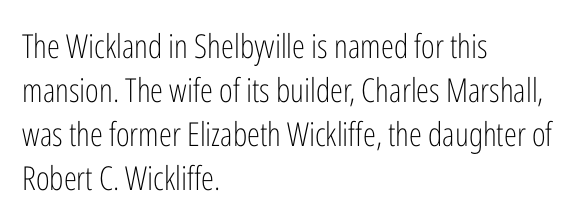
The passage shown is typed in a proportional face where columns would drift. Here the glyphs are tracked normally, forming tight word shapes. Unlike italic type, these characters show no tilt at all. Check under the words: just untouched page. This rendering uses left alignment, leaving the right contour irregular.
